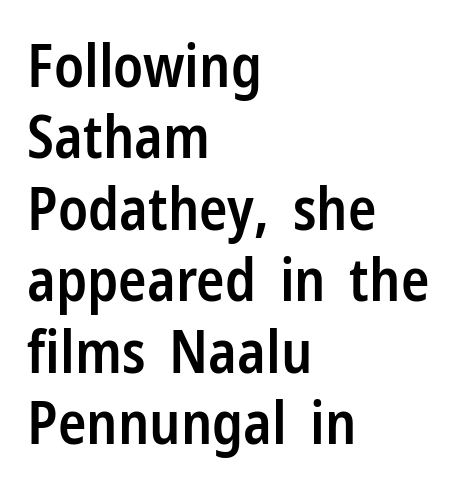
{"serif": "no", "italic": "no", "bold": "semi", "weight": "semibold", "width": "condensed", "stroke_contrast": "low", "x_height": "medium", "monospaced": "no", "underline": "no", "align": "left", "line_spacing_ratio": 1.21, "letter_spacing": "normal", "letter_spacing_em": 0.0, "glyph_px": 59}
